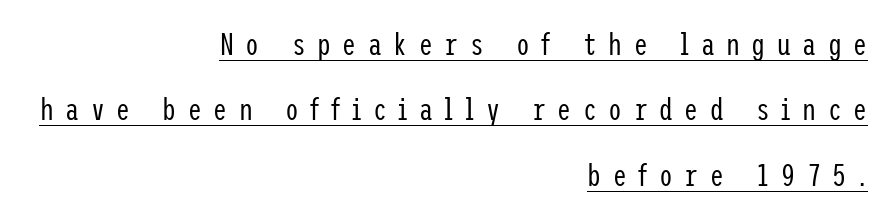
Q: Is the text bold? A: No.
Q: Is the text italic (slanted)? A: No, it is upright.
Q: Is the typeface a serif or a sans-serif typeface? A: Sans-serif.
Q: Is the text underlined? A: Yes.
Q: How is the paragraph aligned? A: Right-aligned.
Q: Is the spacing between letters normal or unusually wide? A: Unusually wide.
Q: Is the spacing between lines tight, normal or loose? A: Loose.
Q: Width (condensed, normal, or wide)? A: Condensed.
Q: Stroke contrast? A: Low.
Q: x-height? A: Medium.
